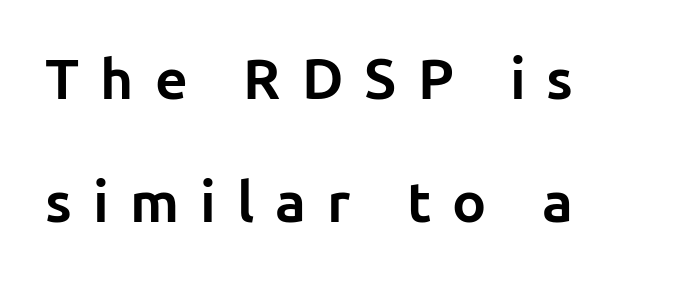
The image shows 57 px bold sans-serif type, upright; set loose line spacing (2.15x), unusually wide letter spacing (+0.37 em), not underlined; low stroke contrast and a medium x-height.
